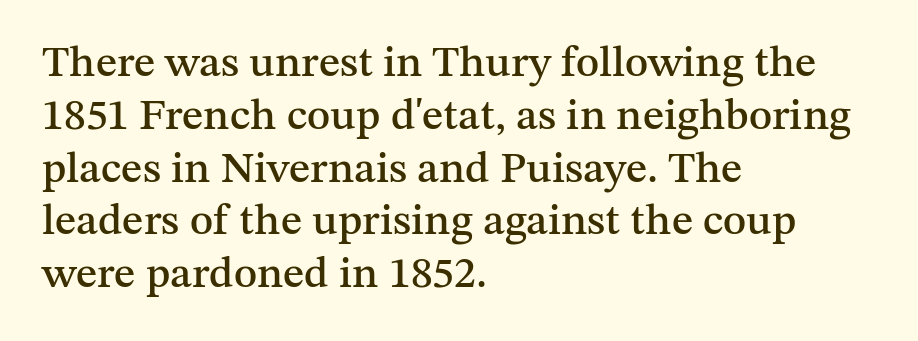
Q: Is the text italic (slanted)? A: No, it is upright.
Q: Is the typeface a serif or a sans-serif typeface? A: Serif.
Q: Is the text underlined? A: No.
Q: How is the paragraph aligned? A: Left-aligned.
Q: Is the spacing between letters normal or unusually wide? A: Normal.
Q: Width (condensed, normal, or wide)? A: Normal.
Q: Stroke contrast? A: Medium.
Q: x-height? A: Medium.
Q: Monospaced? A: No.
